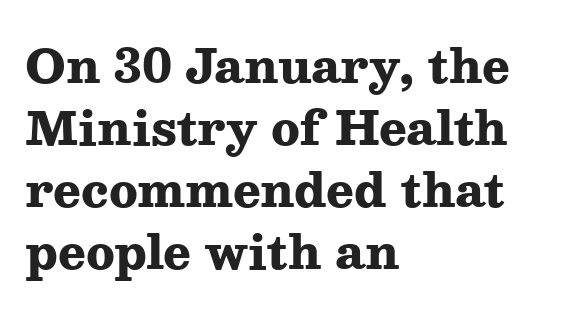
The vertical gap from one line to the next is medium. Little horizontal feet cap the strokes, marking this as serif type. The lettering holds an erect, upright posture throughout. Every row of glyphs begins at an identical x-position on the left.
